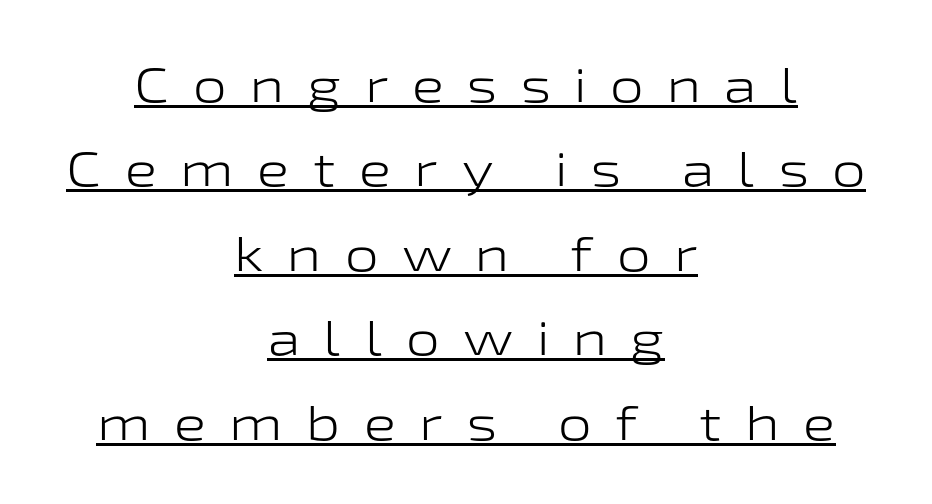
The image shows 48 px light, wide sans-serif type, upright; set centered, line spacing 1.76x, unusually wide letter spacing (+0.49 em), underlined; low stroke contrast and a medium x-height.
